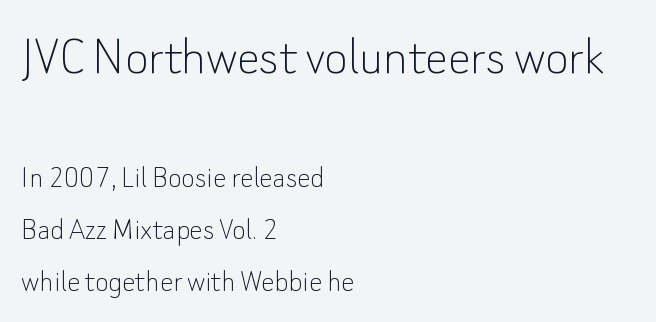
Q: Is the text bold? A: No.
Q: Is the text italic (slanted)? A: No, it is upright.
Q: Is the typeface a serif or a sans-serif typeface? A: Sans-serif.
Q: Is the text underlined? A: No.
Q: How is the paragraph aligned? A: Left-aligned.
Q: Is the spacing between letters normal or unusually wide? A: Normal.
Q: Is the spacing between lines tight, normal or loose? A: Normal.
Q: Which block of text is set in a larger size, the first (top) or the second (bottom)? A: The first (top) one.
Q: Width (condensed, normal, or wide)? A: Normal.
Q: Stroke contrast? A: Low.
Q: x-height? A: Small.
Q: Monospaced? A: No.
